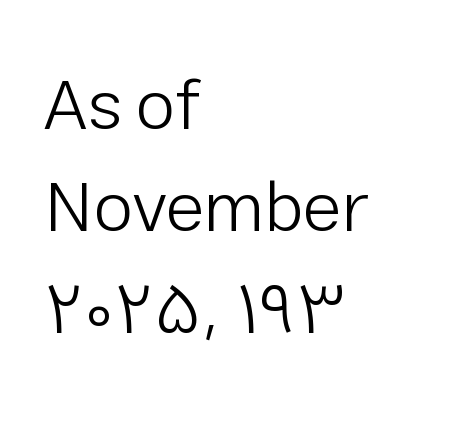
Nobody touched the tracking dial on this one. Weight class: somewhere from thin through regular. Vertical spacing — default. The letters stand upright; this is a roman face.
